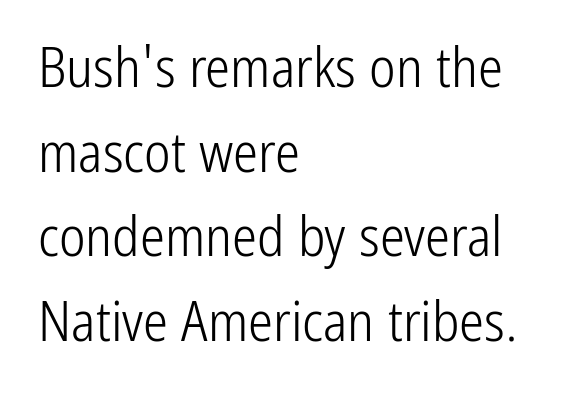
You could not count columns in this text — the font is proportionally spaced. These lines sit exactly where default settings would place them. To sum up the face: it is a sans, with no serifs. It's the straight-up-and-down kind of type.
